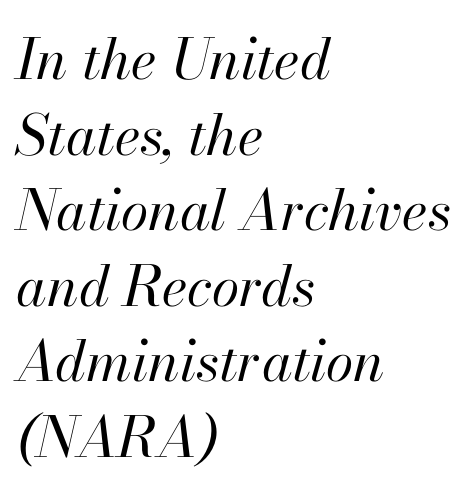
The image shows 56 px regular-weight type, italic (leaning right); set left-aligned, normal line spacing (1.35x), normal letter spacing, not underlined; high stroke contrast and a small x-height.
